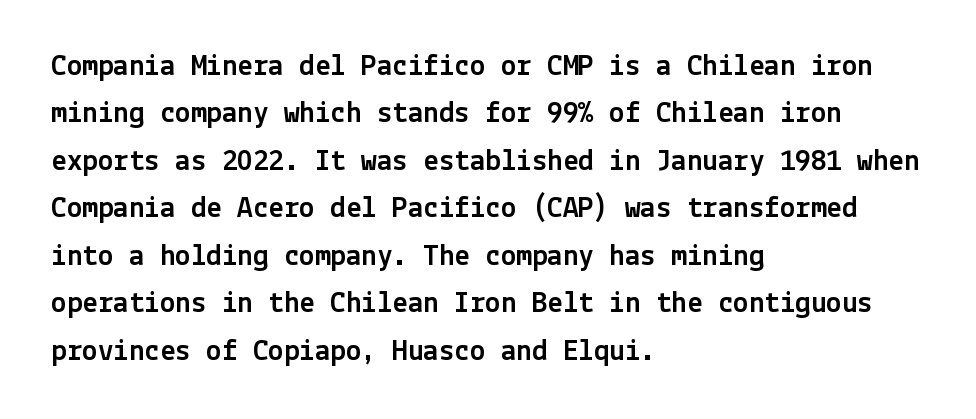
Casual observation: everything's shoved over to the left. Nothing sits at the stroke ends, so this counts as sans-serif. Normally led — the rows are evenly, conventionally spaced. This rendering features lettering with no underline.
